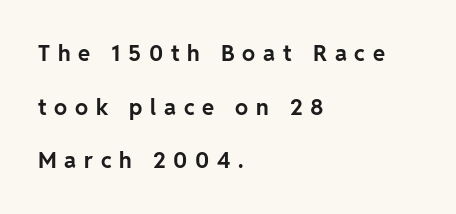
The image shows 22 px bold type, upright; set left-aligned, loose line spacing (2.44x), unusually wide letter spacing (+0.35 em), not underlined.
